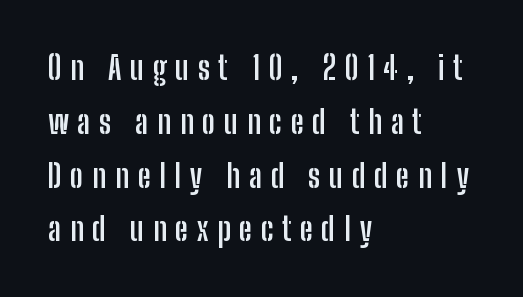
Q: Is the text bold? A: Yes.
Q: Is the text italic (slanted)? A: No, it is upright.
Q: Is the typeface a serif or a sans-serif typeface? A: Sans-serif.
Q: Is the text underlined? A: No.
Q: How is the paragraph aligned? A: Left-aligned.
Q: Is the spacing between letters normal or unusually wide? A: Unusually wide.
Q: Is the spacing between lines tight, normal or loose? A: Normal.
Q: Width (condensed, normal, or wide)? A: Condensed.
Q: Stroke contrast? A: Low.
Q: x-height? A: Medium.
Q: Monospaced? A: No.
